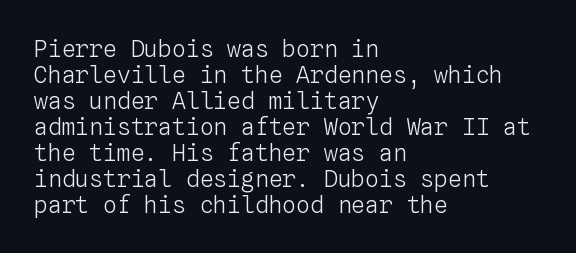
{"italic": "no", "bold": "no", "underline": "no", "align": "left", "line_spacing": "tight", "line_spacing_ratio": 1.13, "letter_spacing": "normal", "letter_spacing_em": 0.0, "glyph_px": 23}
